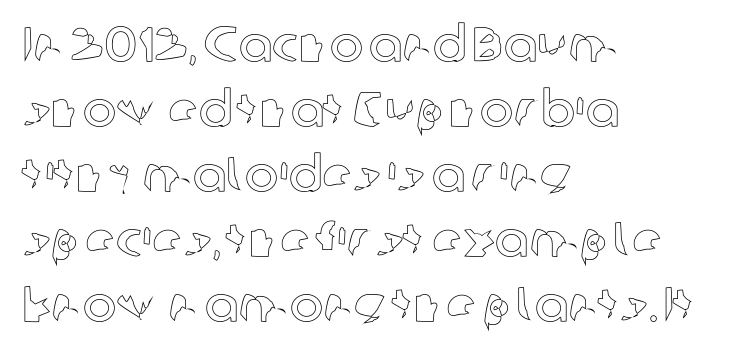
{"italic": "no", "width": "normal", "x_height": "medium", "monospaced": "no", "underline": "no", "align": "left", "line_spacing": "normal", "line_spacing_ratio": 1.3, "letter_spacing": "normal", "letter_spacing_em": 0.0, "glyph_px": 50}
